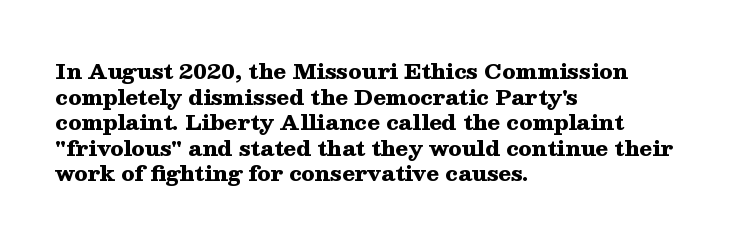
The image shows 21 px bold type, upright; set left-aligned, line spacing 1.22x, normal letter spacing, not underlined.
